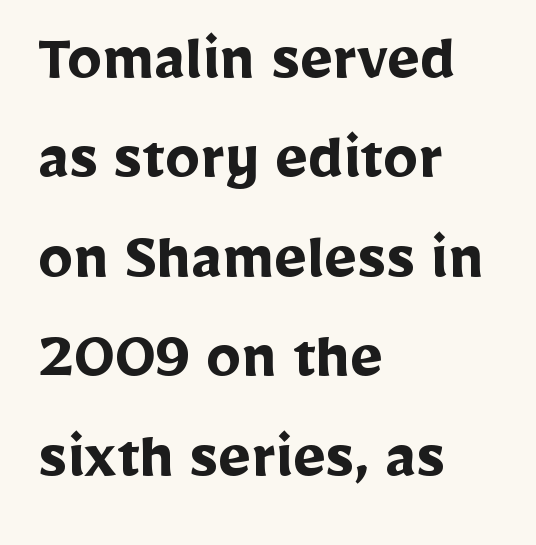
{"serif": "no", "italic": "no", "bold": "yes", "weight": "semibold", "width": "normal", "stroke_contrast": "low", "x_height": "medium", "monospaced": "no", "underline": "no", "align": "left", "line_spacing": "normal", "line_spacing_ratio": 1.42, "letter_spacing": "normal", "letter_spacing_em": 0.0, "glyph_px": 70}
